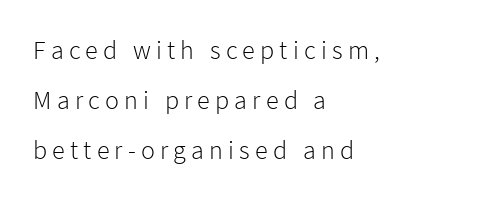
The image shows 26 px text type, upright; set left-aligned, loose line spacing (1.92x), unusually wide letter spacing (+0.2 em), not underlined.
